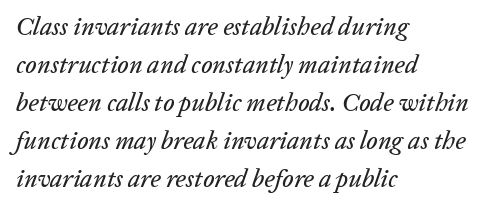
{"italic": "yes", "lean": "right", "slant_degrees": 20, "underline": "no", "align": "left", "line_spacing": "normal", "line_spacing_ratio": 1.52, "letter_spacing": "normal", "letter_spacing_em": 0.0, "glyph_px": 25}
